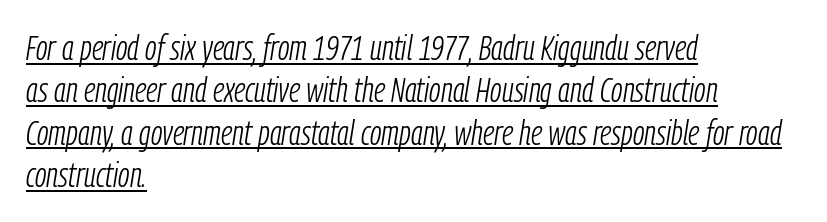
The image shows 35 px light, condensed type, italic (leaning right); set left-aligned, line spacing 1.21x, normal letter spacing, underlined; low stroke contrast and a medium x-height.
